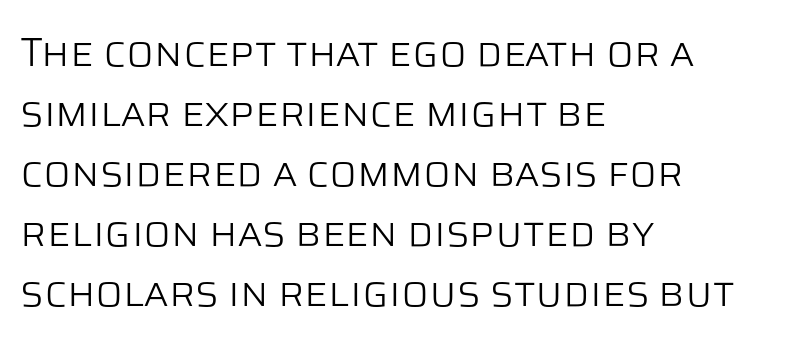
The image shows 40 px light sans-serif type, upright; set left-aligned, normal line spacing (1.5x), normal letter spacing, not underlined; low stroke contrast and a large x-height.
